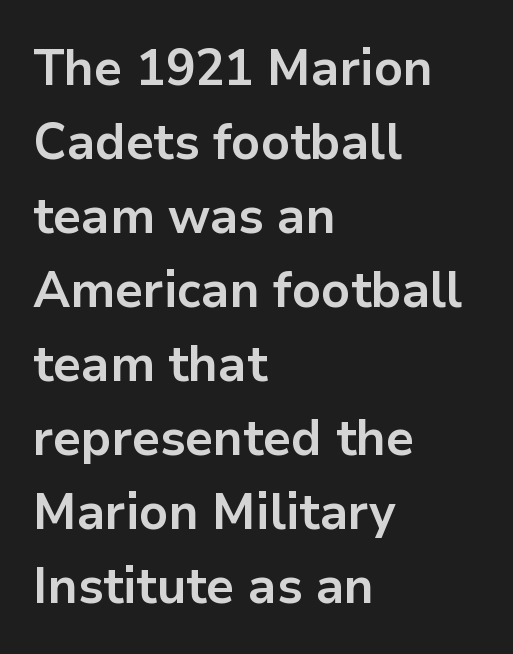
The image shows 51 px bold sans-serif type, upright; set left-aligned, normal line spacing (1.45x), normal letter spacing, not underlined; low stroke contrast and a medium x-height.
